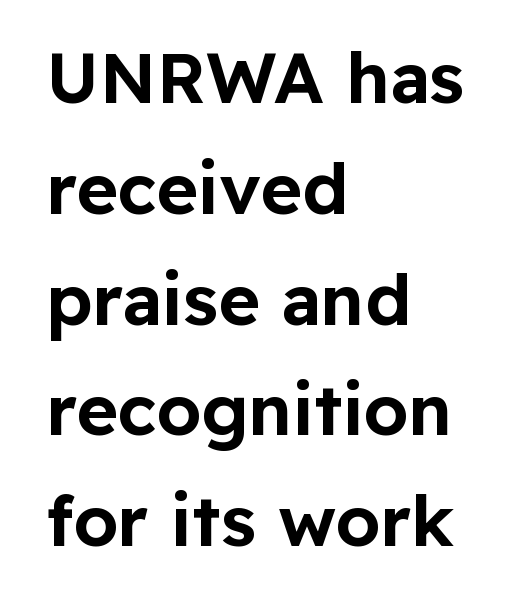
{"serif": "no", "italic": "no", "width": "normal", "stroke_contrast": "low", "x_height": "medium", "monospaced": "no", "underline": "no", "align": "left", "line_spacing": "normal", "line_spacing_ratio": 1.56, "letter_spacing": "normal", "letter_spacing_em": 0.0, "glyph_px": 71}
